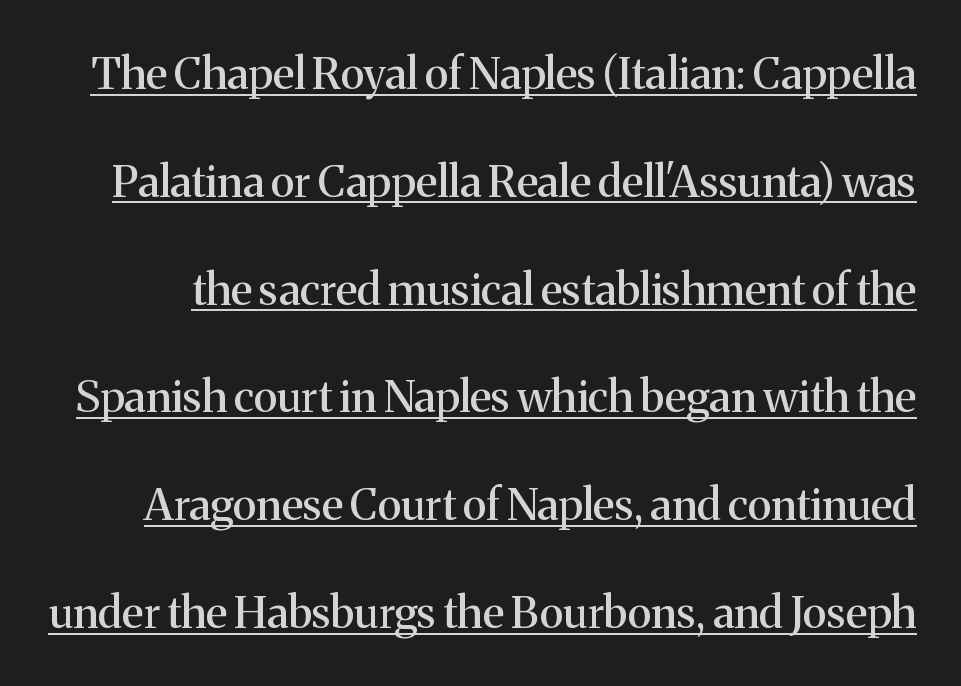
{"serif": "yes", "italic": "no", "width": "normal", "stroke_contrast": "medium", "x_height": "medium", "monospaced": "no", "underline": "yes", "line_spacing": "loose", "line_spacing_ratio": 2.45, "letter_spacing": "normal", "letter_spacing_em": 0.0, "glyph_px": 44}
